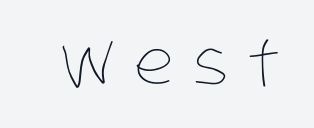
{"bold": "no", "weight": "thin", "width": "condensed", "stroke_contrast": "low", "x_height": "large", "monospaced": "no", "underline": "no", "letter_spacing": "wide", "letter_spacing_em": 0.34, "glyph_px": 59}
